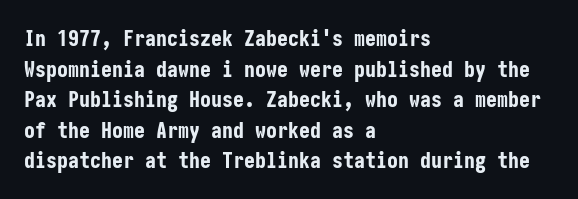
The image shows 22 px bold type, upright; set left-aligned, normal line spacing (1.39x), normal letter spacing, not underlined.
